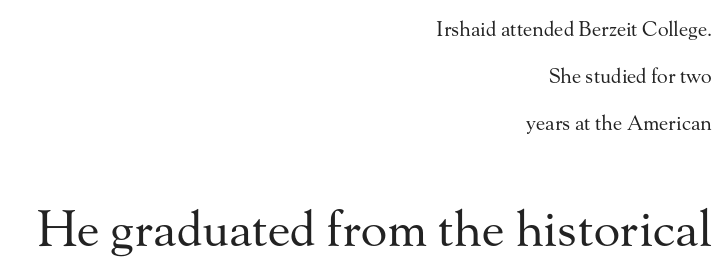
{"serif": "yes", "italic": "no", "bold": "no", "weight": "regular", "width": "normal", "stroke_contrast": "medium", "x_height": "small", "monospaced": "no", "underline": "no", "align": "right", "line_spacing": "loose", "line_spacing_ratio": 2.36, "letter_spacing": "normal", "letter_spacing_em": 0.0, "larger_block": "second", "size_ratio": 2.45, "glyph_px": 49}
